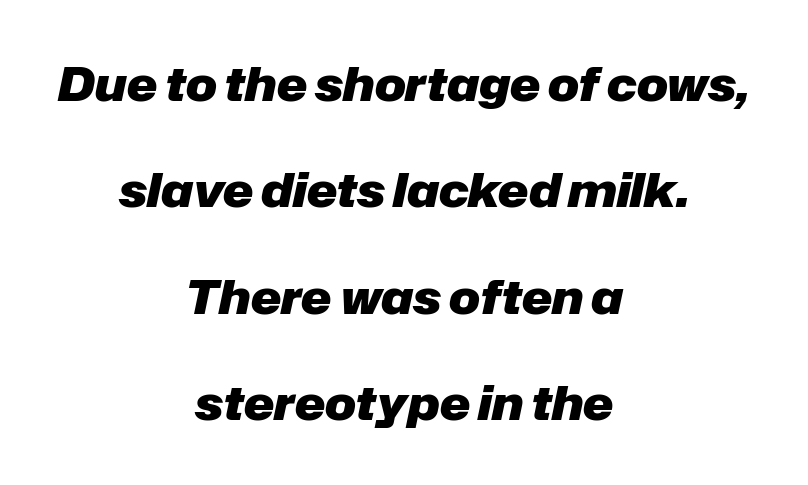
The image shows 46 px heavy type, italic (leaning right); set centered, loose line spacing (2.31x), normal letter spacing, not underlined; low stroke contrast and a medium x-height.
